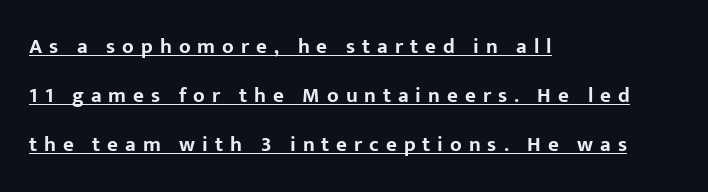
Q: Is the text bold? A: Yes.
Q: Is the text italic (slanted)? A: No, it is upright.
Q: Is the text underlined? A: Yes.
Q: How is the paragraph aligned? A: Left-aligned.
Q: Is the spacing between letters normal or unusually wide? A: Unusually wide.
Q: Is the spacing between lines tight, normal or loose? A: Loose.
